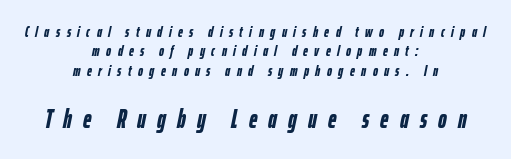
The image shows 26 px bold type, italic (leaning right); set centered, normal line spacing (1.29x), unusually wide letter spacing (+0.43 em), not underlined; the second (bottom) block is 1.73x larger.
